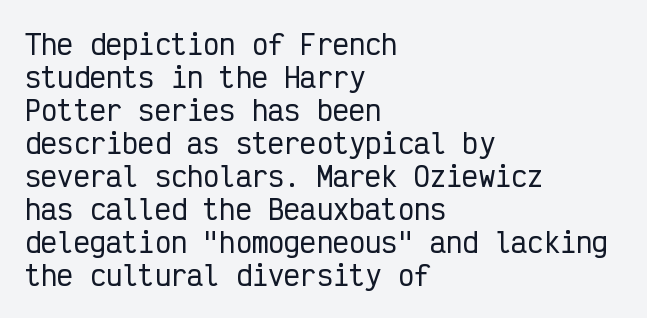
The image shows 27 px text type, upright; set left-aligned, line spacing 1.22x, normal letter spacing, not underlined.
